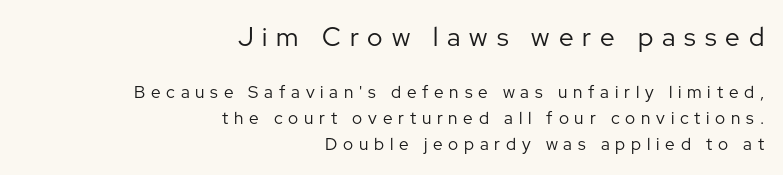
Size contrast runs from large at the top to small at the bottom. A quiet, ordinary-to-light weight characterises the typeface. Posture: vertical. The rendering anchors every line to the right-hand side. Vertical spacing — default. Check the space under the baseline: it is left empty.
